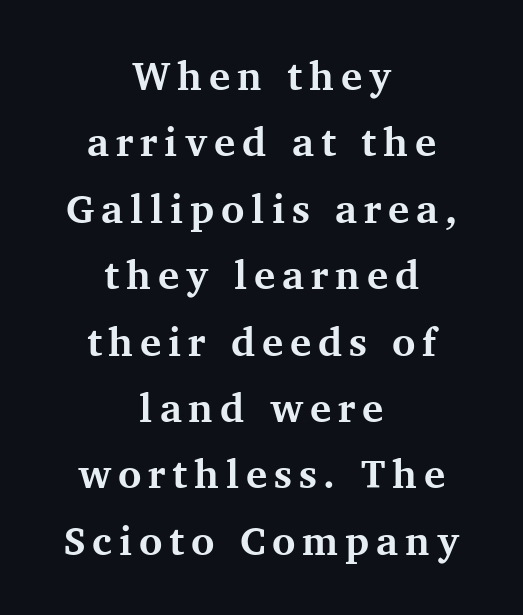
{"serif": "yes", "italic": "no", "bold": "yes", "weight": "bold", "width": "normal", "stroke_contrast": "medium", "x_height": "medium", "monospaced": "no", "underline": "no", "align": "center", "line_spacing": "normal", "line_spacing_ratio": 1.66, "glyph_px": 40}
